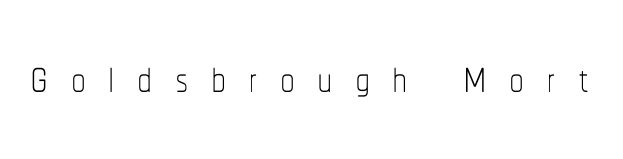
{"italic": "no", "bold": "no", "weight": "thin", "width": "condensed", "stroke_contrast": "low", "x_height": "medium", "monospaced": "no", "underline": "no", "letter_spacing": "wide", "letter_spacing_em": 0.37, "glyph_px": 60}
